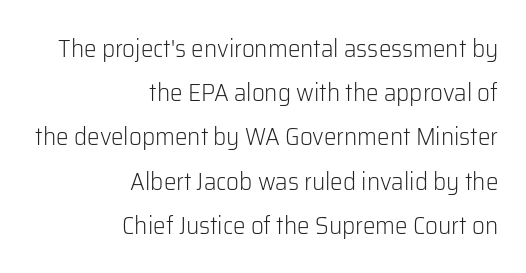
The image shows 25 px text type, upright; set right-aligned, line spacing 1.77x, normal letter spacing, not underlined.
